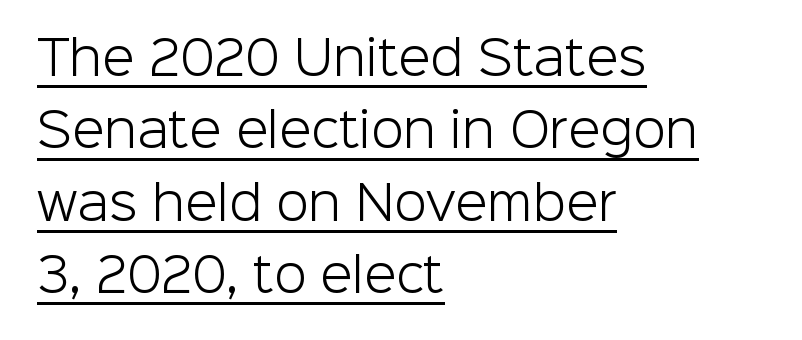
The image shows 47 px light sans-serif type, upright; set left-aligned, normal line spacing (1.54x), normal letter spacing, underlined; low stroke contrast and a medium x-height.
